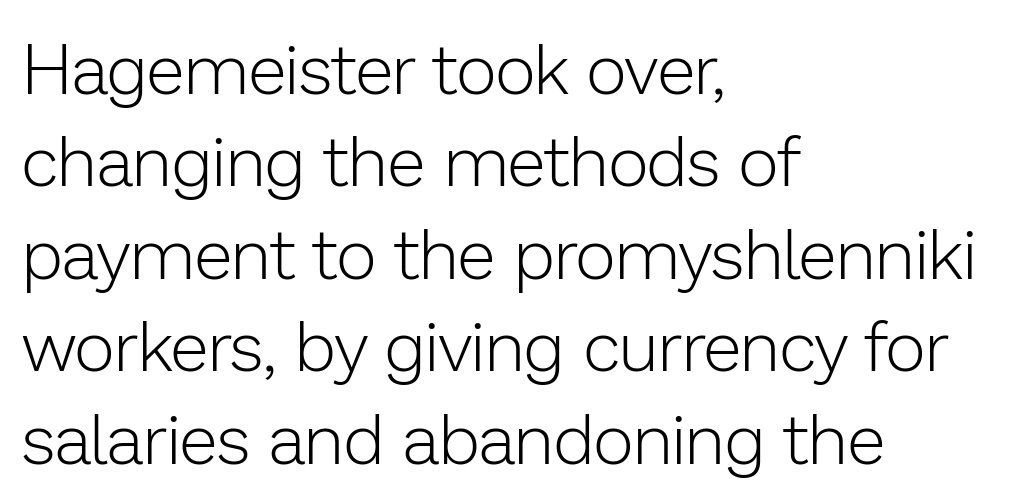
Nobody drew a line under any word here. Evenly set lines give the paragraph a standard silhouette. Nope, not italic — everything's standing straight. Default kerning and tracking; the words read as compact shapes.
